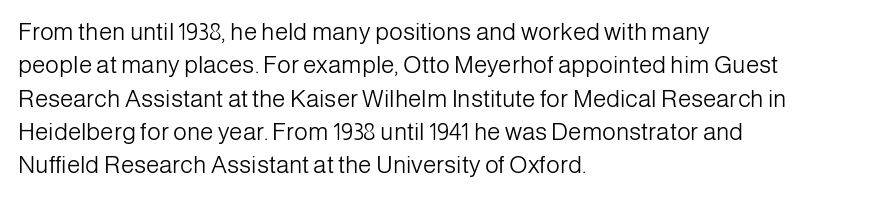
The image shows 24 px text type, upright; set left-aligned, normal line spacing (1.39x), normal letter spacing, not underlined.
